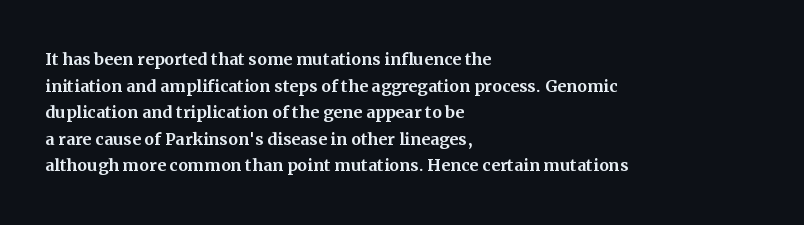
A student would call this left alignment; a typographer would say flush left, rag right. Nobody touched the tracking dial on this one. Tall strokes in this sample are plumb rather than angled. Descenders are the only things crossing below the line.
